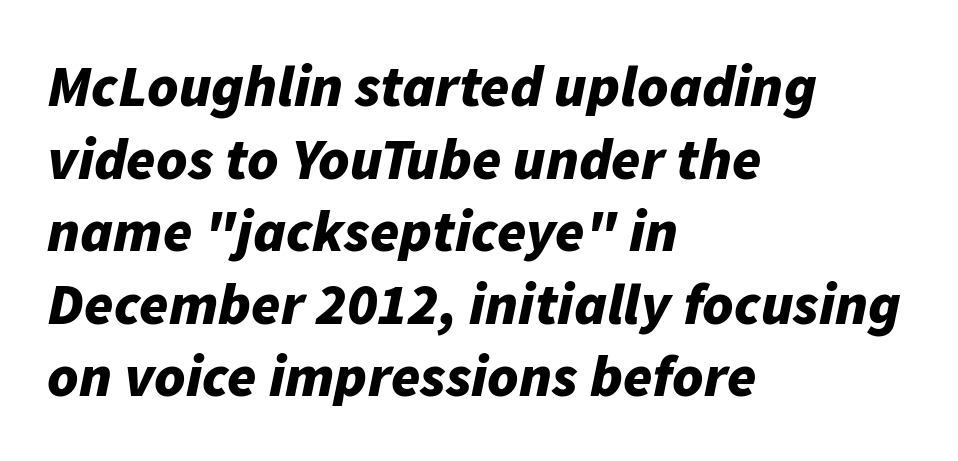
The glyphs are unaccompanied by any horizontal stroke below them. This is oblique type, the kind used for emphasis or titles. The tracking reads as untouched default to a designer's eye. The ragged edge is on the right, which tells us the setting is flush left.
